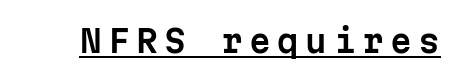
Here the designer chose a console-style face with uniform glyph widths. The face used here is a sans, in the tradition of grotesques and geometrics. Spacing between characters has been opened up far beyond the box default. Ascenders rise straight up at ninety degrees.
